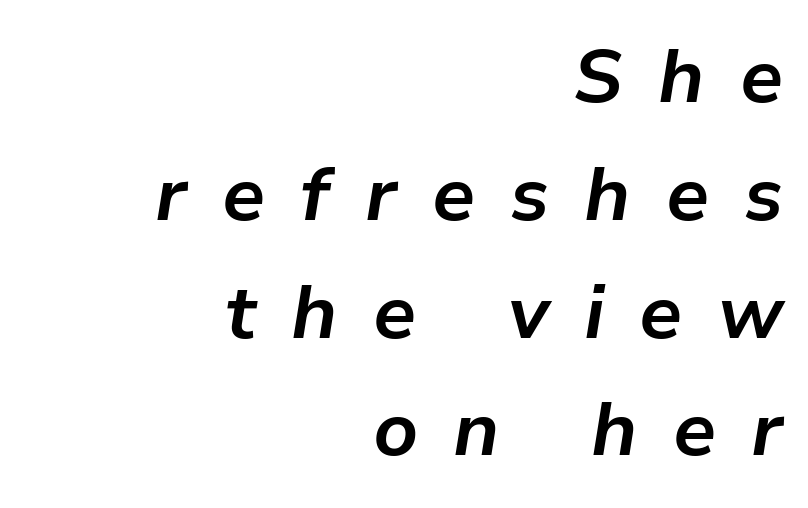
The line-height multiplier appears to be the usual default. There's an unmistakable incline to the writing here. Do the characters align in a grid? No, the font is proportional. A dark, heavy texture on the line: the type is bold. Each word looks stretched out because of the extra space between its letters.
